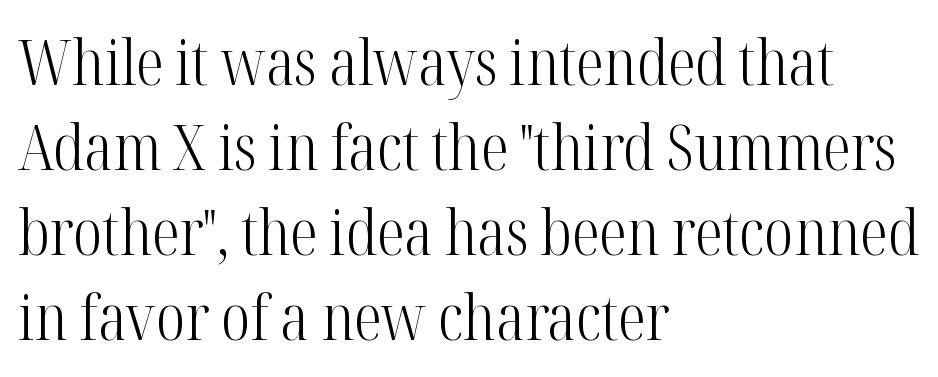
{"serif": "yes", "italic": "no", "bold": "no", "weight": "light", "width": "condensed", "stroke_contrast": "high", "x_height": "medium", "monospaced": "no", "underline": "no", "align": "left", "line_spacing": "normal", "line_spacing_ratio": 1.37, "letter_spacing": "normal", "letter_spacing_em": 0.0, "glyph_px": 62}
